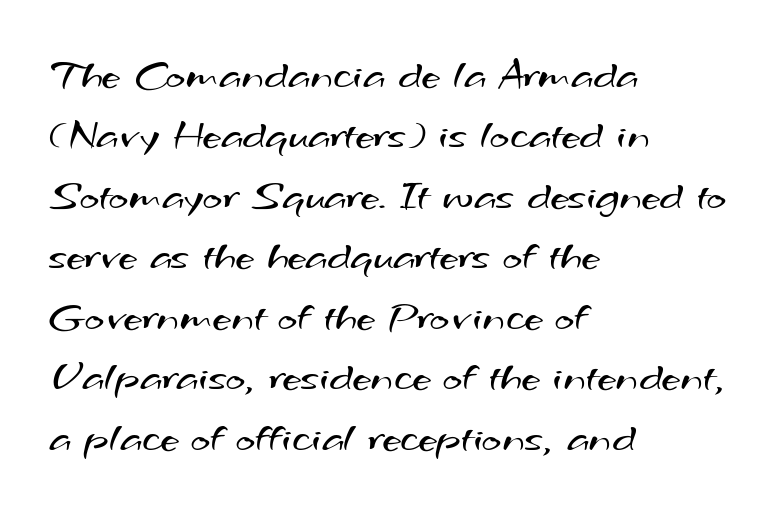
The space between consecutive lines is moderate. The rendering uses natural spacing where letterforms have individual widths. The passage is arranged the way most books set body copy — flush left. The passage shown is not underscored anywhere. These lines are composed in type without serifs. Tracking value appears to be zero — textbook default spacing.
